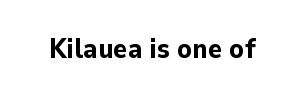
What stands out about the letter spacing? Nothing — it is the standard amount. No italicization has been applied; the sample stays upright. The gap between lines stays unmarked. Thick stems and heavy bowls — unmistakably bold.
